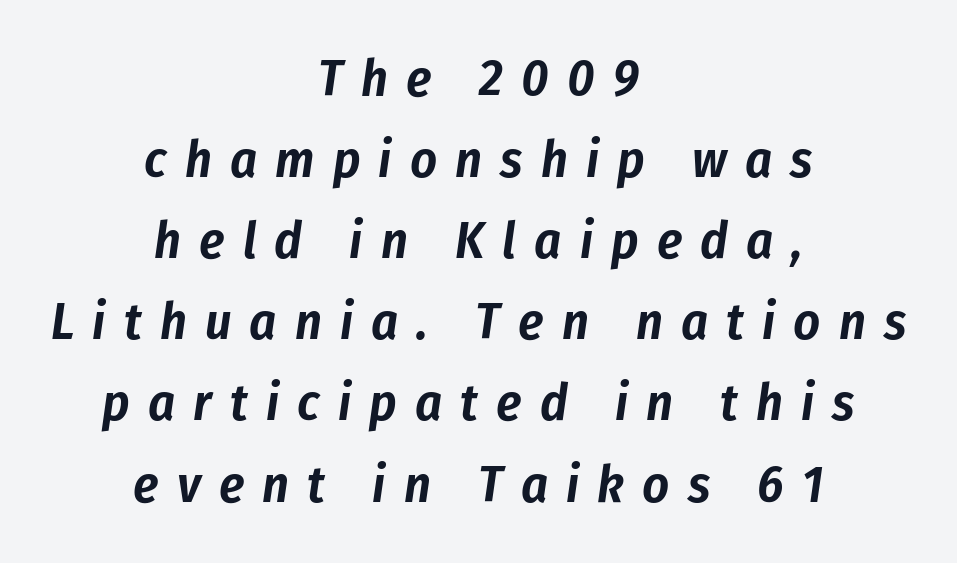
The image shows 52 px condensed type, italic (leaning right); set centered, normal line spacing (1.56x), unusually wide letter spacing (+0.35 em), not underlined; low stroke contrast and a medium x-height.
